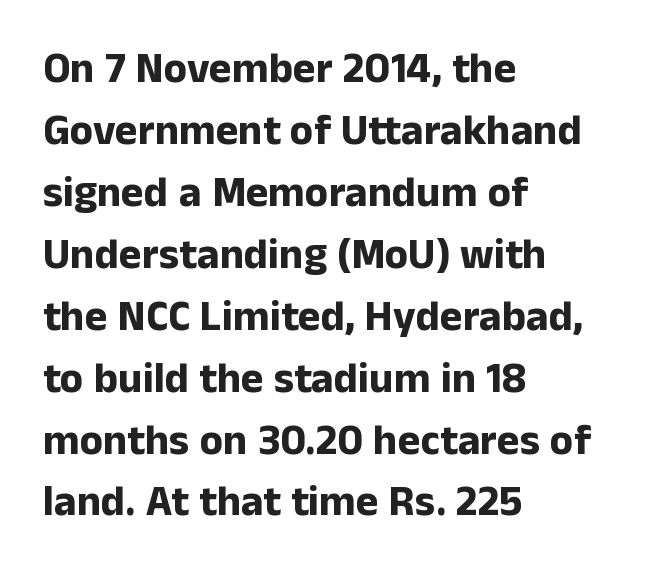
{"serif": "no", "italic": "no", "bold": "yes", "weight": "bold", "width": "normal", "stroke_contrast": "low", "x_height": "medium", "monospaced": "no", "underline": "no", "align": "left", "line_spacing": "normal", "line_spacing_ratio": 1.44, "letter_spacing": "normal", "letter_spacing_em": 0.0, "glyph_px": 43}
